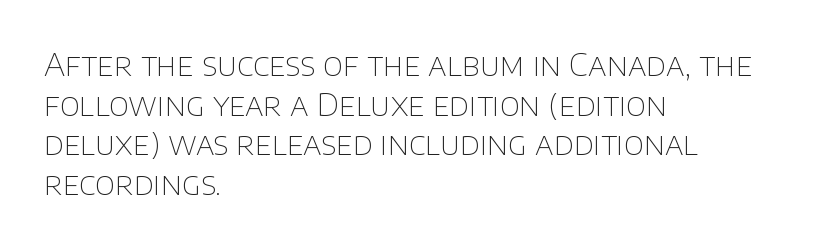
{"serif": "no", "italic": "no", "bold": "no", "weight": "thin", "width": "normal", "stroke_contrast": "low", "x_height": "large", "monospaced": "no", "underline": "no", "align": "left", "line_spacing": "normal", "line_spacing_ratio": 1.28, "letter_spacing": "normal", "letter_spacing_em": 0.0, "glyph_px": 31}
